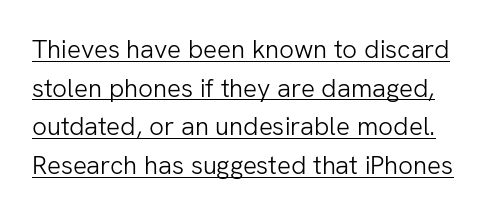
Glyph-to-glyph distance matches everyday printed text. Is there any slant? The stems are plumb. Stroke thickness stays within the range of a standard reading face or lighter. Notice how descenders clear the ascenders below comfortably — that's standard leading. The rendered words wear a rule along their underside.
